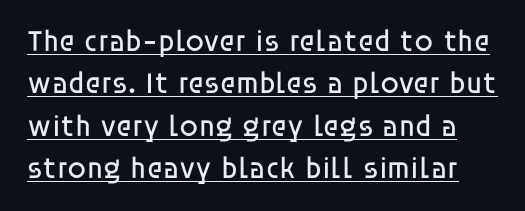
{"serif": "no", "italic": "no", "bold": "no", "weight": "regular", "width": "normal", "stroke_contrast": "low", "x_height": "large", "monospaced": "no", "underline": "yes", "line_spacing": "normal", "line_spacing_ratio": 1.41, "letter_spacing": "normal", "letter_spacing_em": 0.0, "glyph_px": 30}
